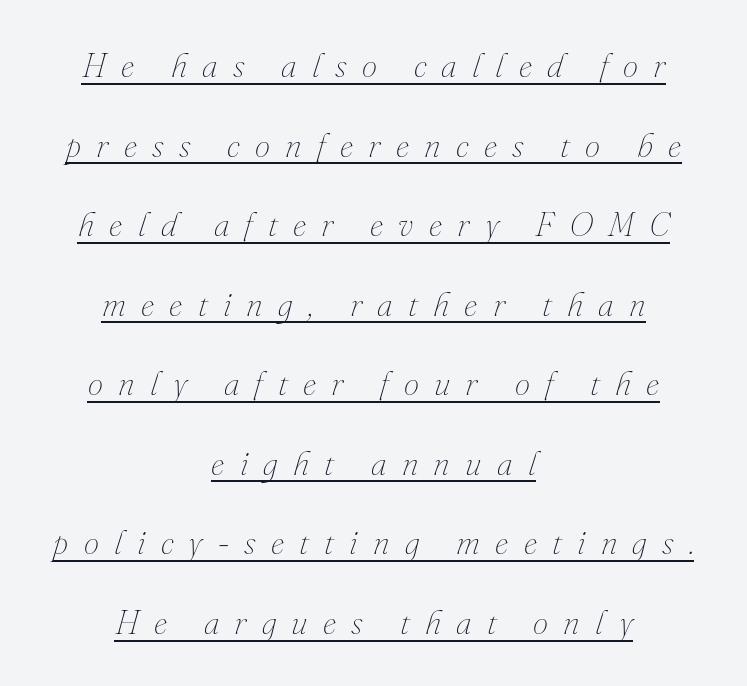
Q: Is the text bold? A: No.
Q: Is the text italic (slanted)? A: Yes, it leans right by about 16 degrees.
Q: Is the text underlined? A: Yes.
Q: How is the paragraph aligned? A: Centered.
Q: Is the spacing between letters normal or unusually wide? A: Unusually wide.
Q: Is the spacing between lines tight, normal or loose? A: Loose.
Q: Width (condensed, normal, or wide)? A: Normal.
Q: Stroke contrast? A: Medium.
Q: x-height? A: Small.
Q: Monospaced? A: No.
